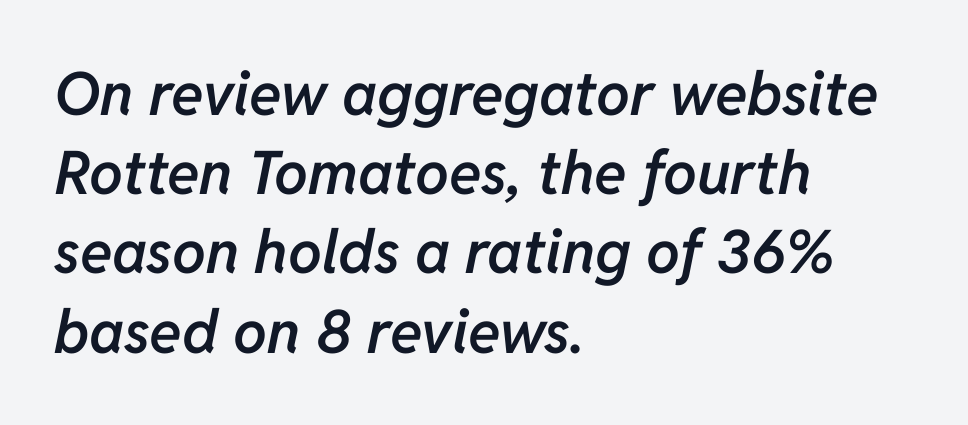
The image shows 60 px semibold type, italic (leaning right); set left-aligned, normal line spacing (1.32x), normal letter spacing, not underlined; low stroke contrast and a medium x-height.
